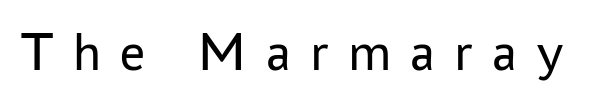
Glyph-to-glyph distance is far greater than everyday printed text. Each letter's strokes conclude bluntly, with no projecting serifs. A bare baseline throughout the passage. The type sits square on the baseline with zero lean.
